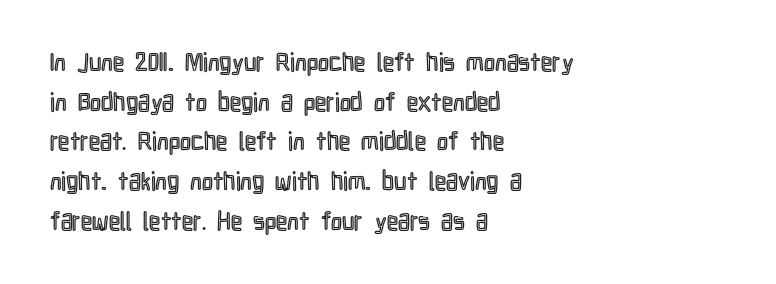
The image shows 25 px text type, upright; set left-aligned, normal line spacing (1.59x), normal letter spacing, not underlined.
